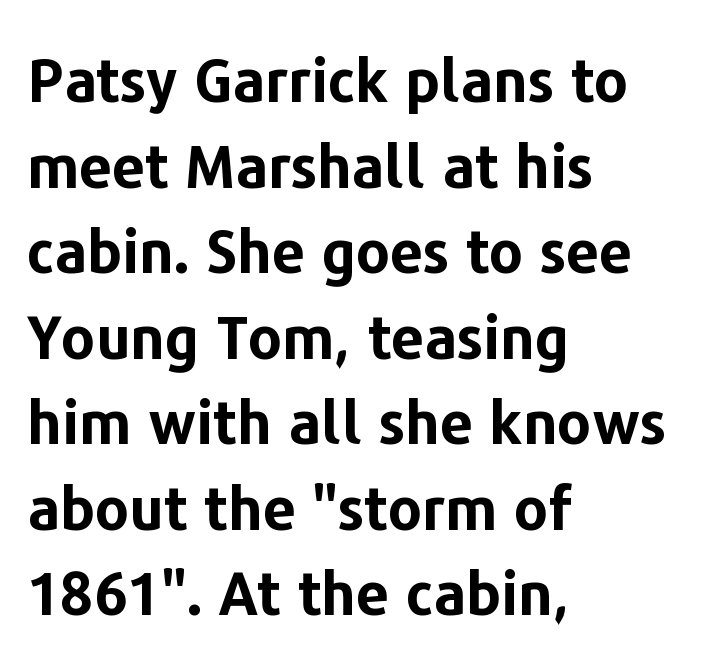
The image shows 59 px bold sans-serif type, upright; set left-aligned, normal line spacing (1.45x), normal letter spacing, not underlined; low stroke contrast and a medium x-height.
